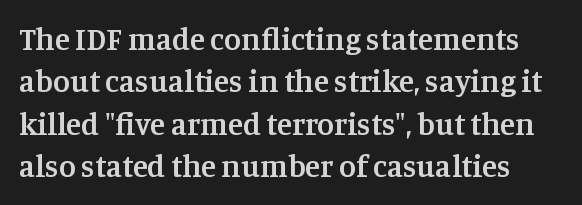
{"serif": "yes", "italic": "no", "bold": "semi", "weight": "semibold", "width": "normal", "stroke_contrast": "medium", "x_height": "large", "monospaced": "no", "underline": "no", "line_spacing": "normal", "line_spacing_ratio": 1.37, "letter_spacing": "normal", "letter_spacing_em": 0.0, "glyph_px": 31}
